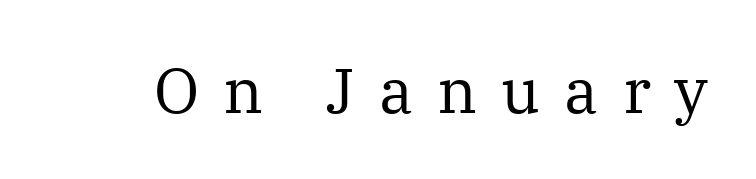
Is this a fixed-width face? No — the glyphs have proportional, varying widths. Plain, unruled lines of type. Is the letter spacing exaggerated? Yes — the characters are pushed far apart. These glyphs show unthickened strokes, regular width or finer.
